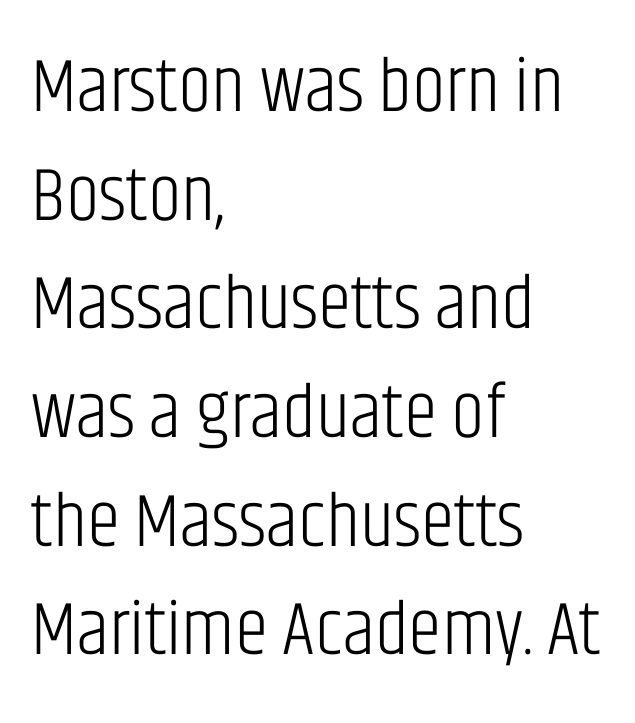
Q: Is the text bold? A: No.
Q: Is the text italic (slanted)? A: No, it is upright.
Q: Is the typeface a serif or a sans-serif typeface? A: Sans-serif.
Q: Is the text underlined? A: No.
Q: How is the paragraph aligned? A: Left-aligned.
Q: Is the spacing between letters normal or unusually wide? A: Normal.
Q: Is the spacing between lines tight, normal or loose? A: Normal.
Q: Width (condensed, normal, or wide)? A: Condensed.
Q: Stroke contrast? A: Low.
Q: x-height? A: Large.
Q: Monospaced? A: No.
